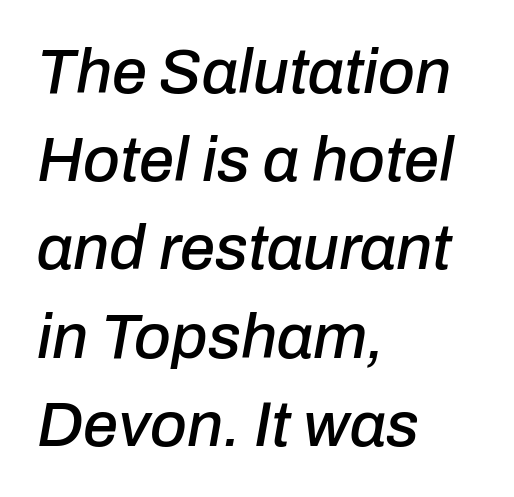
{"italic": "yes", "lean": "right", "slant_degrees": 10, "width": "normal", "stroke_contrast": "low", "x_height": "medium", "monospaced": "no", "underline": "no", "align": "left", "line_spacing": "normal", "line_spacing_ratio": 1.4, "letter_spacing": "normal", "letter_spacing_em": 0.0, "glyph_px": 63}
